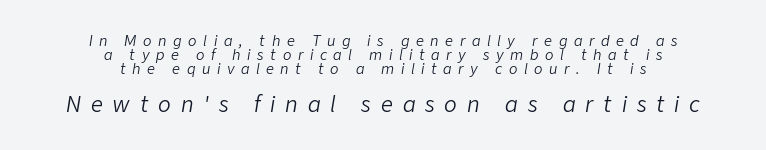
Q: Is the text bold? A: No.
Q: Is the text italic (slanted)? A: Yes, it leans right by about 9 degrees.
Q: Is the text underlined? A: No.
Q: How is the paragraph aligned? A: Centered.
Q: Is the spacing between letters normal or unusually wide? A: Unusually wide.
Q: Is the spacing between lines tight, normal or loose? A: Tight.
Q: Which block of text is set in a larger size, the first (top) or the second (bottom)? A: The second (bottom) one.
